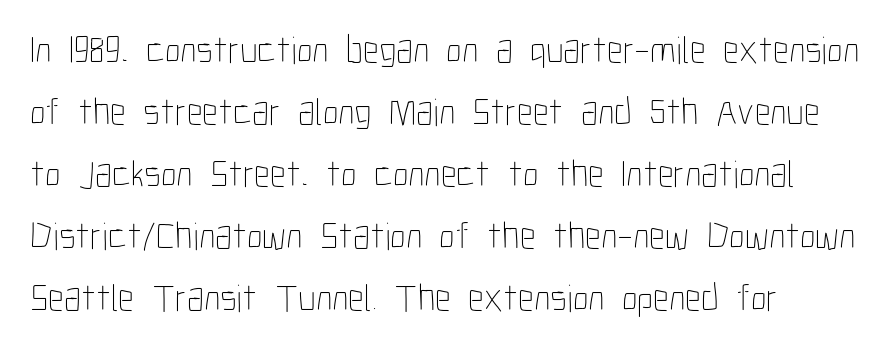
Q: Is the text bold? A: No.
Q: Is the text italic (slanted)? A: No, it is upright.
Q: Is the text underlined? A: No.
Q: How is the paragraph aligned? A: Left-aligned.
Q: Is the spacing between letters normal or unusually wide? A: Normal.
Q: Is the spacing between lines tight, normal or loose? A: Normal.
Q: Width (condensed, normal, or wide)? A: Condensed.
Q: Stroke contrast? A: Low.
Q: x-height? A: Medium.
Q: Monospaced? A: No.
